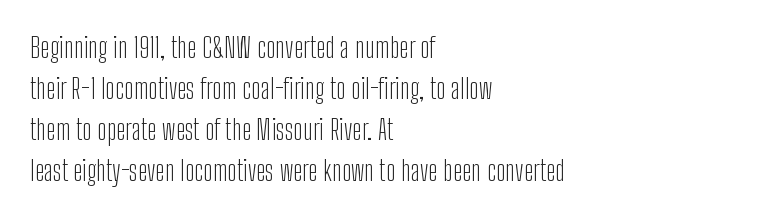
The image shows 28 px light, condensed sans-serif type, upright; set left-aligned, normal line spacing (1.47x), normal letter spacing, not underlined; low stroke contrast and a medium x-height.
